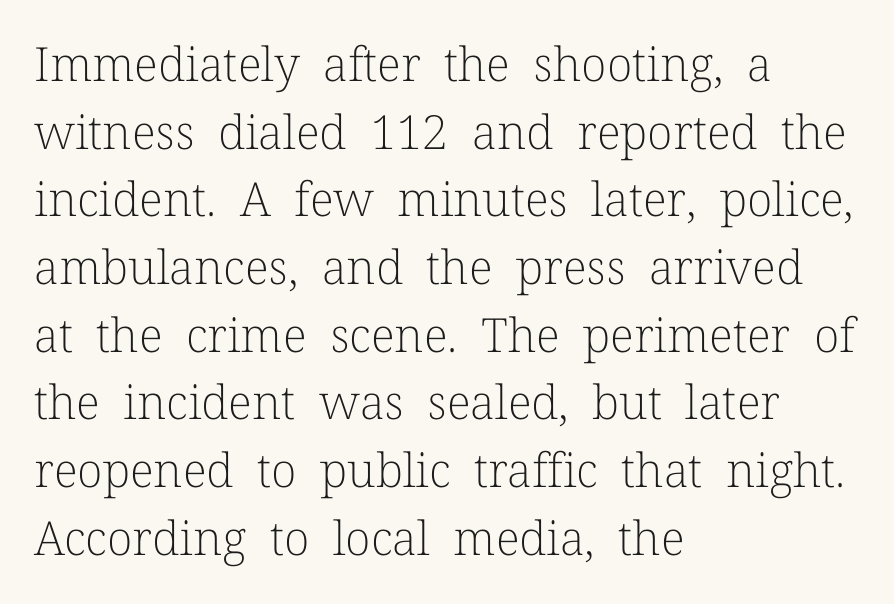
Q: Is the text bold? A: No.
Q: Is the text italic (slanted)? A: No, it is upright.
Q: Is the typeface a serif or a sans-serif typeface? A: Serif.
Q: Is the text underlined? A: No.
Q: How is the paragraph aligned? A: Left-aligned.
Q: Is the spacing between letters normal or unusually wide? A: Normal.
Q: Is the spacing between lines tight, normal or loose? A: Normal.
Q: Width (condensed, normal, or wide)? A: Normal.
Q: Stroke contrast? A: Low.
Q: x-height? A: Medium.
Q: Monospaced? A: No.
